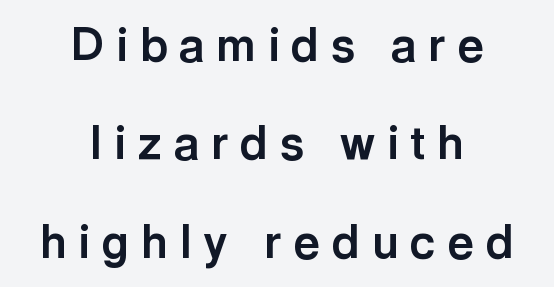
Each letter's strokes conclude bluntly, with no projecting serifs. The lines are quadded center. Unmarked baselines from the first word to the last. Note the varied advance widths — an 'i' is clearly narrower than an 'm'.
